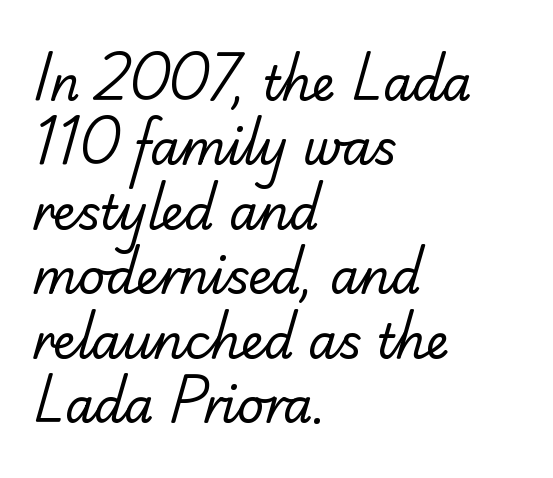
If you drew a ruler down the left edge, every line would touch it. The specimen omits any rule beneath the text block's lines. The passage shown stacks its lines at a standard gap. Do the characters align in a grid? No, the font is proportional. The line texture is even and compact thanks to regular tracking. Stems here are at most as thick as an everyday book face.
